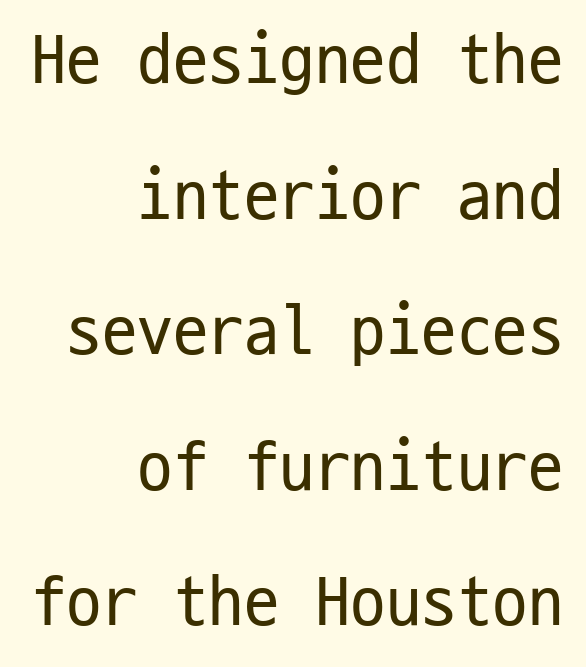
Rows of type keep a wide berth in the vertical direction. The line texture is even and compact thanks to regular tracking. Nope, no serifs anywhere on these letters. Italic? Not at all — the glyphs are vertical.
